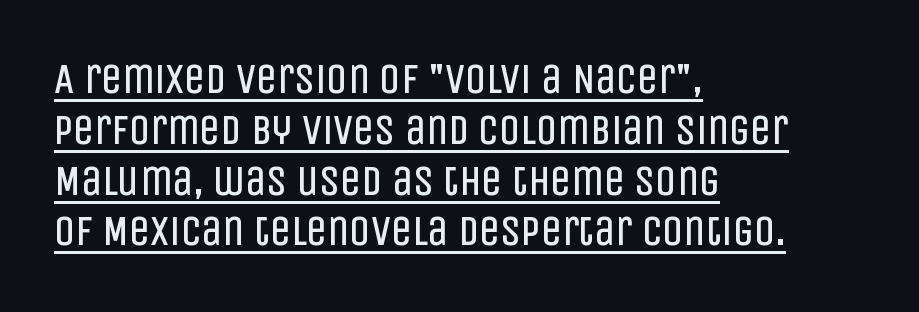
The image shows 42 px regular-weight, condensed sans-serif type, upright; set left-aligned, line spacing 1.21x, normal letter spacing, underlined; low stroke contrast and a large x-height.
